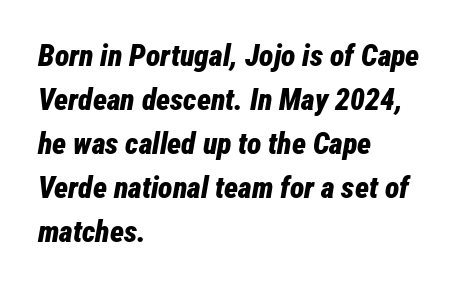
The image shows 30 px bold, condensed type, italic (leaning right); set left-aligned, normal line spacing (1.47x), normal letter spacing, not underlined; low stroke contrast and a medium x-height.
